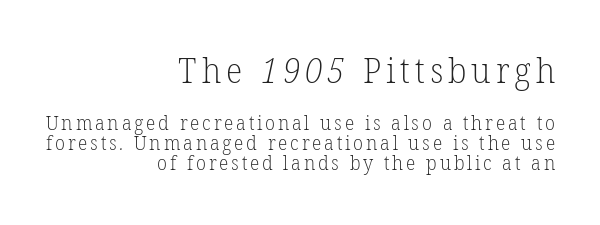
The image shows 35 px light serif type; set right-aligned, tight line spacing (1.0x), not underlined; the first (top) block is 1.75x larger; low stroke contrast and a medium x-height.
